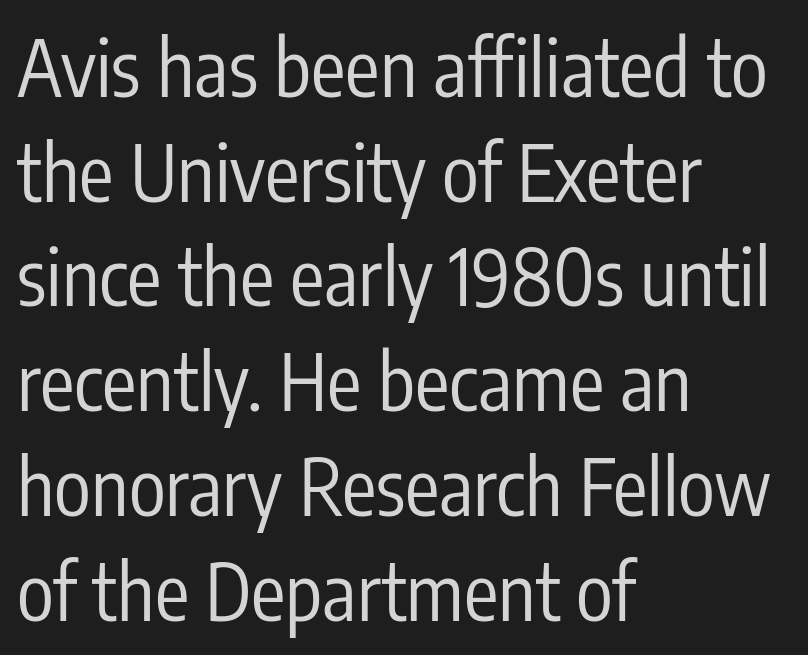
The image shows 77 px regular-weight, condensed sans-serif type, upright; set left-aligned, normal line spacing (1.36x), normal letter spacing, not underlined; low stroke contrast and a medium x-height.
